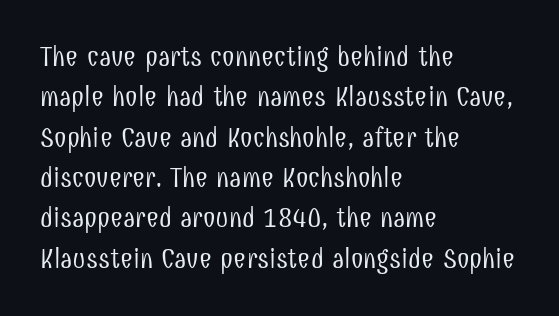
Q: Is the text bold? A: No.
Q: Is the text italic (slanted)? A: No, it is upright.
Q: Is the typeface a serif or a sans-serif typeface? A: Sans-serif.
Q: Is the text underlined? A: No.
Q: How is the paragraph aligned? A: Left-aligned.
Q: Is the spacing between letters normal or unusually wide? A: Normal.
Q: Is the spacing between lines tight, normal or loose? A: Normal.
Q: Width (condensed, normal, or wide)? A: Condensed.
Q: Stroke contrast? A: Low.
Q: x-height? A: Medium.
Q: Monospaced? A: No.
